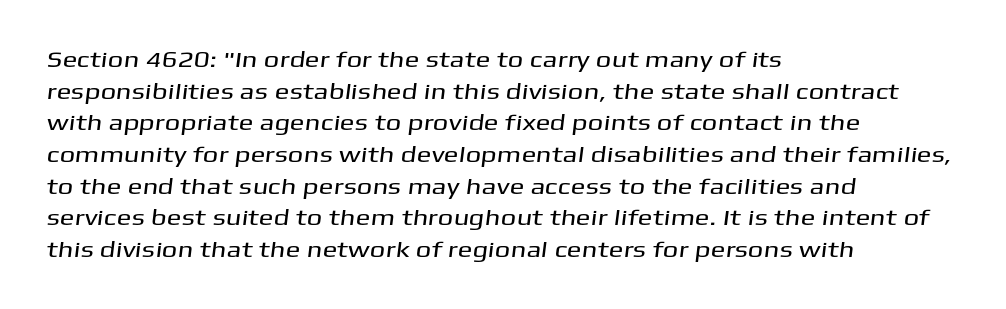
{"underline": "no", "align": "left", "line_spacing": "normal", "line_spacing_ratio": 1.44, "letter_spacing": "normal", "letter_spacing_em": 0.0, "glyph_px": 22}
